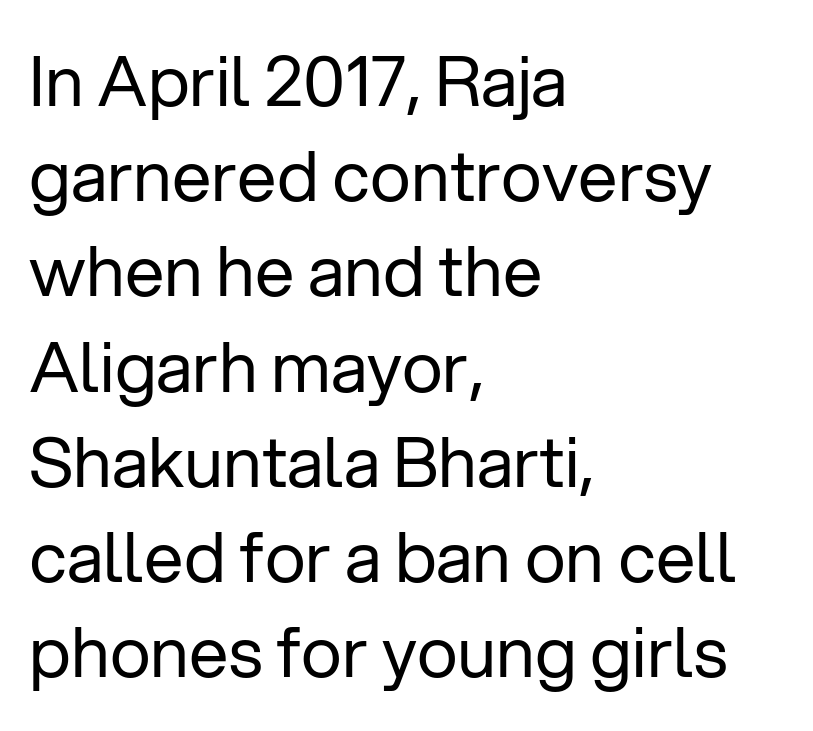
Q: Is the text bold? A: No.
Q: Is the text italic (slanted)? A: No, it is upright.
Q: Is the typeface a serif or a sans-serif typeface? A: Sans-serif.
Q: Is the text underlined? A: No.
Q: How is the paragraph aligned? A: Left-aligned.
Q: Is the spacing between letters normal or unusually wide? A: Normal.
Q: Is the spacing between lines tight, normal or loose? A: Normal.
Q: Width (condensed, normal, or wide)? A: Normal.
Q: Stroke contrast? A: Low.
Q: x-height? A: Medium.
Q: Monospaced? A: No.
